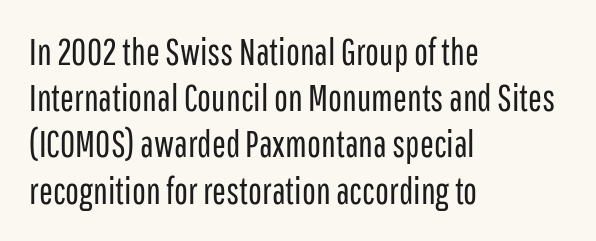
{"serif": "no", "italic": "no", "bold": "no", "weight": "regular", "width": "condensed", "stroke_contrast": "low", "x_height": "medium", "monospaced": "no", "underline": "no", "align": "left", "line_spacing": "normal", "line_spacing_ratio": 1.25, "letter_spacing": "normal", "letter_spacing_em": 0.0, "glyph_px": 37}
